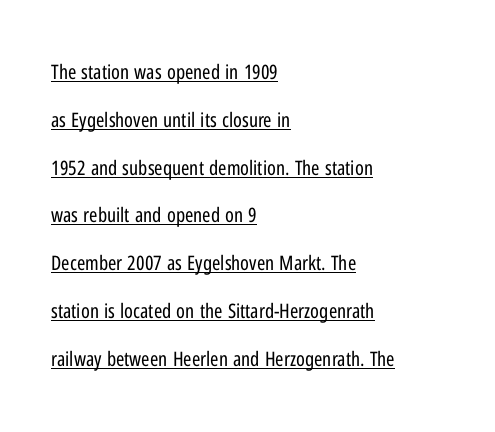
{"italic": "no", "bold": "no", "underline": "yes", "align": "left", "line_spacing": "loose", "line_spacing_ratio": 2.39, "letter_spacing": "normal", "letter_spacing_em": 0.0, "glyph_px": 20}
